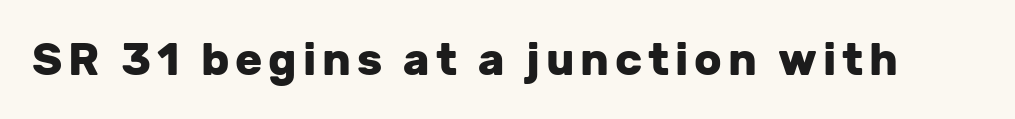
{"serif": "no", "italic": "no", "bold": "yes", "weight": "heavy", "width": "normal", "stroke_contrast": "low", "x_height": "medium", "monospaced": "no", "underline": "no", "glyph_px": 45}
